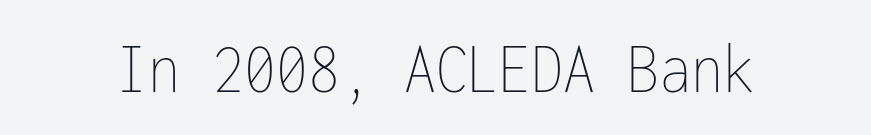
{"italic": "no", "bold": "no", "weight": "thin", "width": "condensed", "stroke_contrast": "low", "x_height": "medium", "monospaced": "yes", "underline": "no", "letter_spacing": "normal", "letter_spacing_em": 0.0, "glyph_px": 73}
